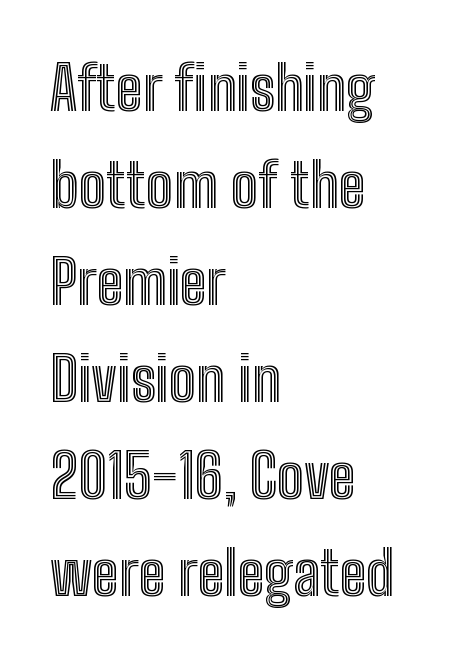
Q: Is the text italic (slanted)? A: No, it is upright.
Q: Is the text underlined? A: No.
Q: How is the paragraph aligned? A: Left-aligned.
Q: Is the spacing between letters normal or unusually wide? A: Normal.
Q: Is the spacing between lines tight, normal or loose? A: Normal.
Q: Width (condensed, normal, or wide)? A: Condensed.
Q: x-height? A: Medium.
Q: Monospaced? A: No.
